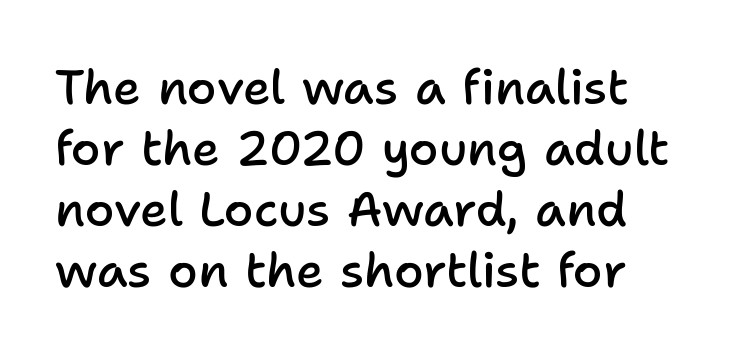
Does the type have serifs? No, each stem ends abruptly. The line-height multiplier appears to be the usual default. Each line starts at the same left margin while the right side varies. Does extra space separate the letters? No, they use regular spacing. A fair bit of extra ink — the face is semibold, not bold. A roman cut, with each character standing at attention.
